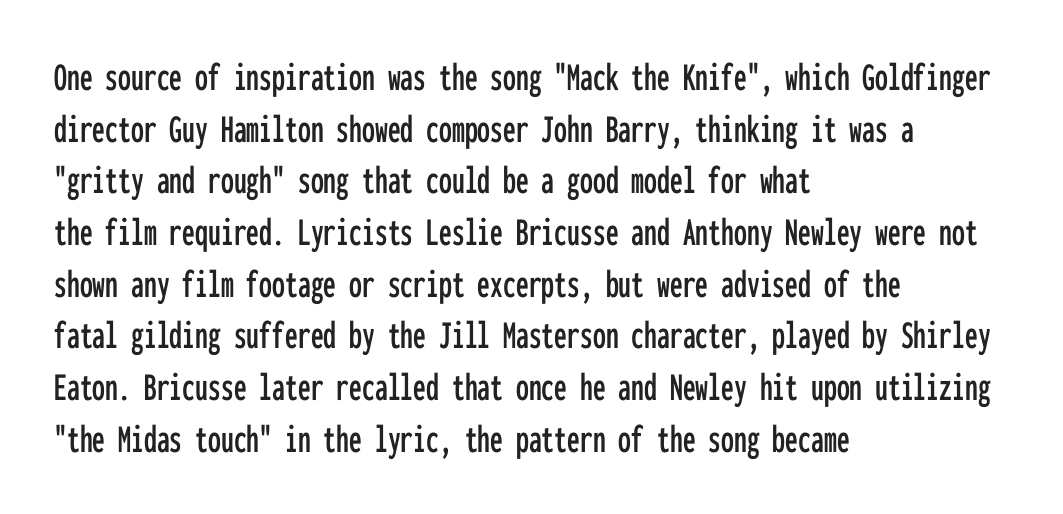
Q: Is the text italic (slanted)? A: No, it is upright.
Q: Is the typeface a serif or a sans-serif typeface? A: Sans-serif.
Q: Is the text underlined? A: No.
Q: How is the paragraph aligned? A: Left-aligned.
Q: Is the spacing between letters normal or unusually wide? A: Normal.
Q: Is the spacing between lines tight, normal or loose? A: Normal.
Q: Width (condensed, normal, or wide)? A: Condensed.
Q: Stroke contrast? A: Low.
Q: x-height? A: Medium.
Q: Monospaced? A: Yes.
